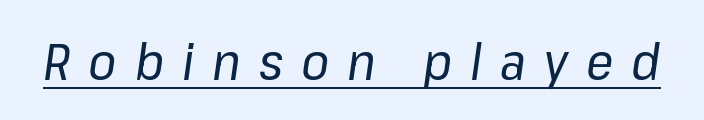
The passage shown is underscored from start to finish. Here the designer chose a conventional face with non-uniform glyph widths. Honestly, the letter spacing is so wide it's the main thing you notice. Unbolded letterforms with no extra heft.
